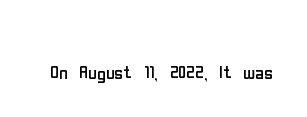
Only glyphs here, with clear space below each row. Notice how the stems are strictly vertical — no italics here. Between one letter and the next there's only the usual sliver of space. Is this a heavy cut? Hardly; it is regular or lighter.
